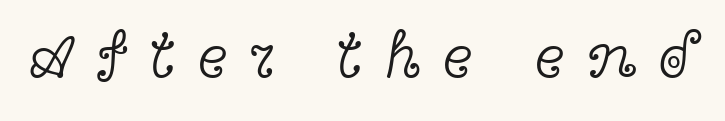
The image shows 64 px light, wide serif type, upright; set unusually wide letter spacing (+0.34 em), not underlined; a medium x-height.
